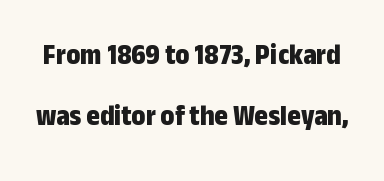
{"serif": "no", "italic": "no", "bold": "yes", "weight": "bold", "width": "condensed", "stroke_contrast": "low", "x_height": "medium", "monospaced": "no", "underline": "no", "line_spacing": "loose", "line_spacing_ratio": 2.1, "letter_spacing": "normal", "letter_spacing_em": 0.0, "glyph_px": 29}
